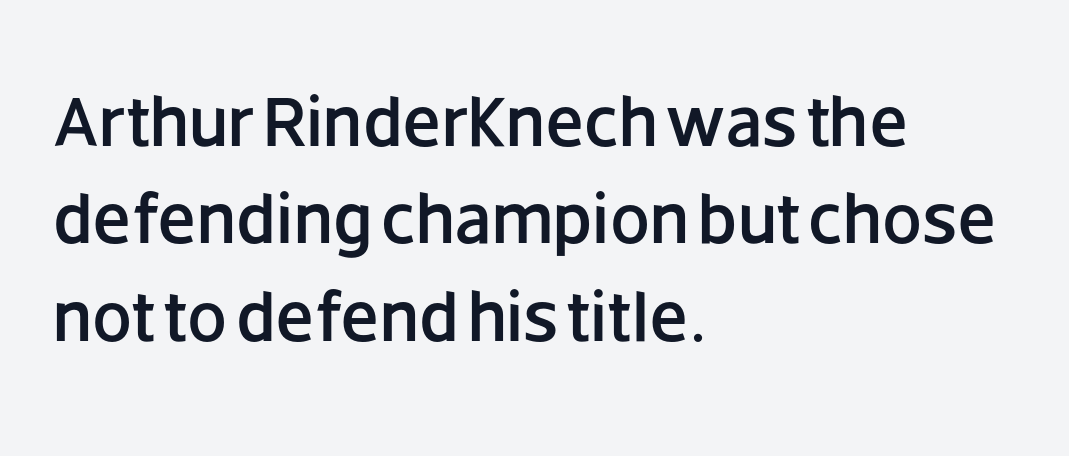
The image shows 71 px sans-serif type, upright; set left-aligned, normal line spacing (1.37x), normal letter spacing, not underlined; low stroke contrast and a large x-height.
